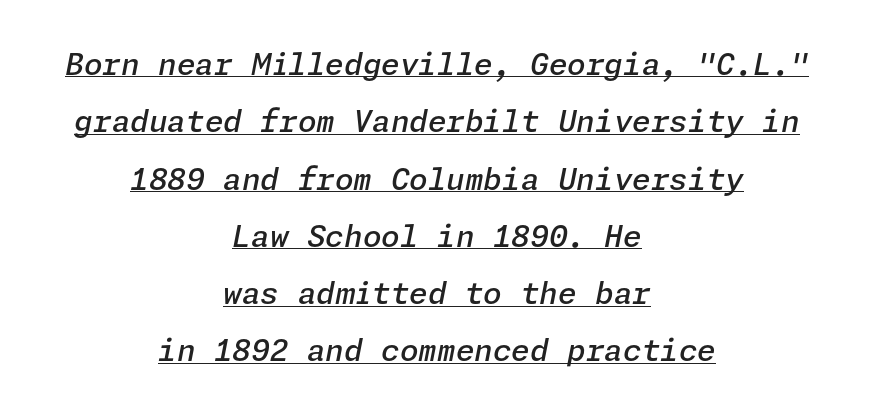
The image shows 30 px semibold type, italic (leaning right); set centered, loose line spacing (1.91x), normal letter spacing, underlined; low stroke contrast and a medium x-height.
